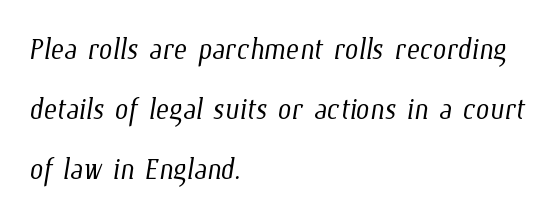
The image shows 39 px light, condensed type; set left-aligned, normal line spacing (1.54x), normal letter spacing, not underlined; low stroke contrast and a medium x-height.
